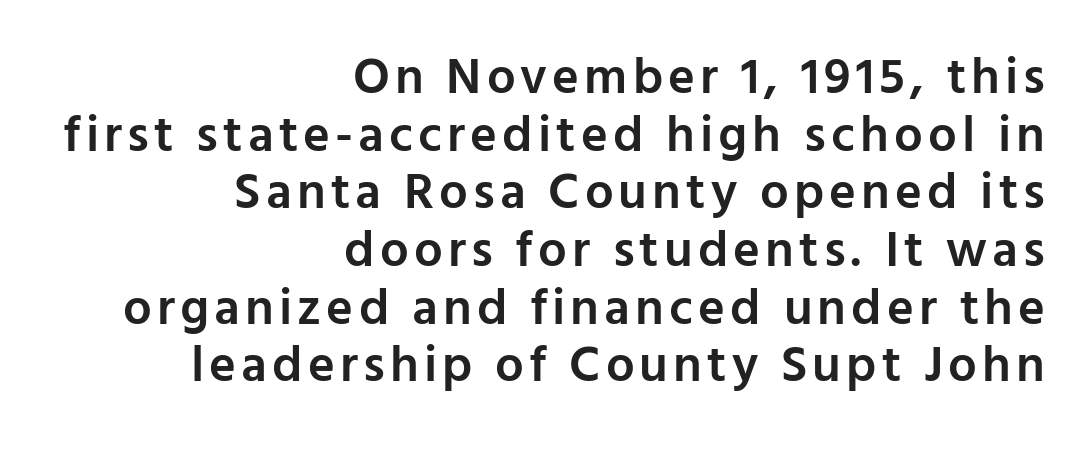
Q: Is the text bold? A: Semi-bold.
Q: Is the text italic (slanted)? A: No, it is upright.
Q: Is the typeface a serif or a sans-serif typeface? A: Sans-serif.
Q: Is the text underlined? A: No.
Q: How is the paragraph aligned? A: Right-aligned.
Q: Is the spacing between lines tight, normal or loose? A: Tight.
Q: Width (condensed, normal, or wide)? A: Normal.
Q: Stroke contrast? A: Low.
Q: x-height? A: Medium.
Q: Monospaced? A: No.
